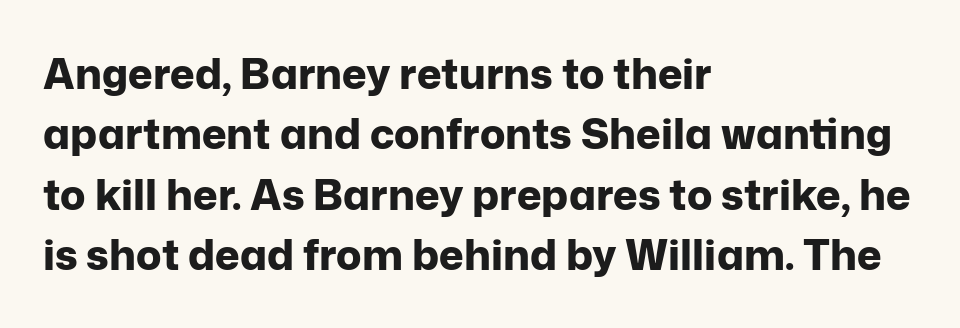
Q: Is the text bold? A: Yes.
Q: Is the text italic (slanted)? A: No, it is upright.
Q: Is the typeface a serif or a sans-serif typeface? A: Sans-serif.
Q: Is the text underlined? A: No.
Q: How is the paragraph aligned? A: Left-aligned.
Q: Is the spacing between letters normal or unusually wide? A: Normal.
Q: Is the spacing between lines tight, normal or loose? A: Normal.
Q: Width (condensed, normal, or wide)? A: Normal.
Q: Stroke contrast? A: Low.
Q: x-height? A: Medium.
Q: Monospaced? A: No.
